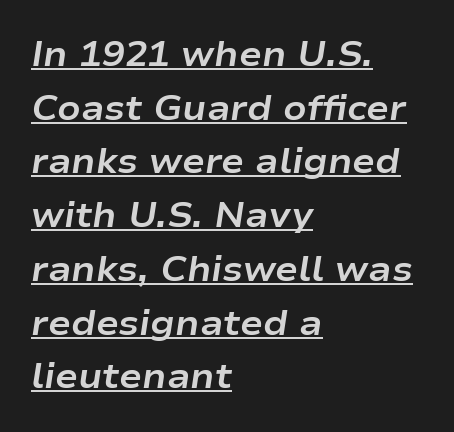
Q: Is the text bold? A: Yes.
Q: Is the text italic (slanted)? A: Yes, it leans right by about 9 degrees.
Q: Is the text underlined? A: Yes.
Q: How is the paragraph aligned? A: Left-aligned.
Q: Is the spacing between letters normal or unusually wide? A: Normal.
Q: Is the spacing between lines tight, normal or loose? A: Normal.
Q: Width (condensed, normal, or wide)? A: Wide.
Q: Stroke contrast? A: Low.
Q: x-height? A: Medium.
Q: Monospaced? A: No.
